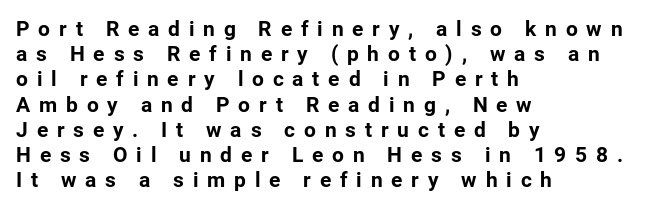
Q: Is the text bold? A: Yes.
Q: Is the text italic (slanted)? A: No, it is upright.
Q: Is the text underlined? A: No.
Q: How is the paragraph aligned? A: Left-aligned.
Q: Is the spacing between letters normal or unusually wide? A: Unusually wide.
